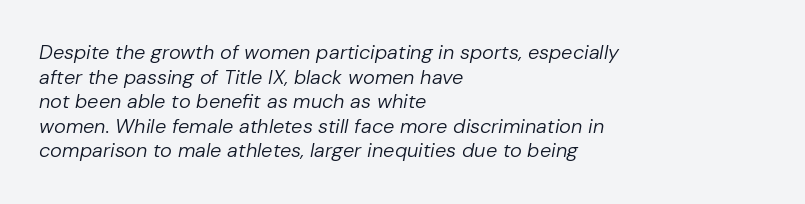
The image shows 20 px text type, italic (leaning right); set left-aligned, line spacing 1.23x, normal letter spacing, not underlined.
